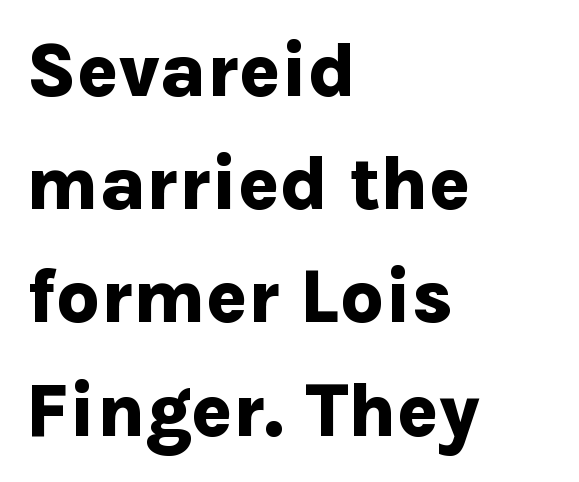
Q: Is the text bold? A: Yes.
Q: Is the text italic (slanted)? A: No, it is upright.
Q: Is the typeface a serif or a sans-serif typeface? A: Sans-serif.
Q: Is the text underlined? A: No.
Q: How is the paragraph aligned? A: Left-aligned.
Q: Is the spacing between letters normal or unusually wide? A: Normal.
Q: Is the spacing between lines tight, normal or loose? A: Normal.
Q: Width (condensed, normal, or wide)? A: Normal.
Q: Stroke contrast? A: Low.
Q: x-height? A: Medium.
Q: Monospaced? A: No.
